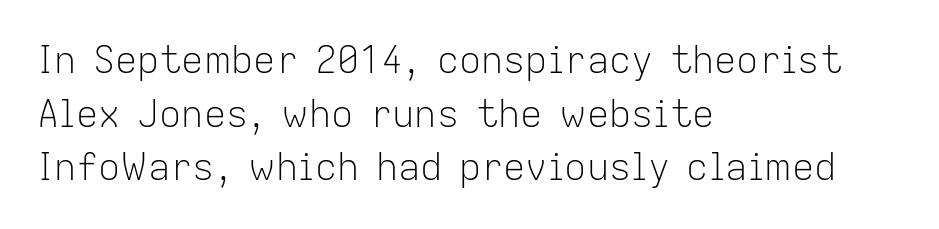
Q: Is the text bold? A: No.
Q: Is the text italic (slanted)? A: No, it is upright.
Q: Is the typeface a serif or a sans-serif typeface? A: Sans-serif.
Q: Is the text underlined? A: No.
Q: How is the paragraph aligned? A: Left-aligned.
Q: Is the spacing between letters normal or unusually wide? A: Normal.
Q: Is the spacing between lines tight, normal or loose? A: Normal.
Q: Width (condensed, normal, or wide)? A: Normal.
Q: Stroke contrast? A: Low.
Q: x-height? A: Medium.
Q: Monospaced? A: No.
